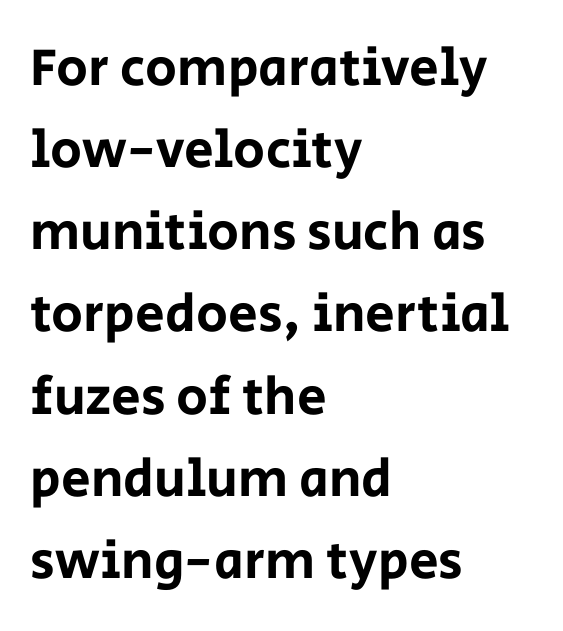
Unmarked baselines from the first word to the last. No italicization has been applied; the sample stays upright. The rendering keeps characters at their native spacing. What's the leading like? Ordinary, nothing unusual. Think of a printed novel: that variable character pitch is what you see here. All the whitespace from short lines collects on the right.
